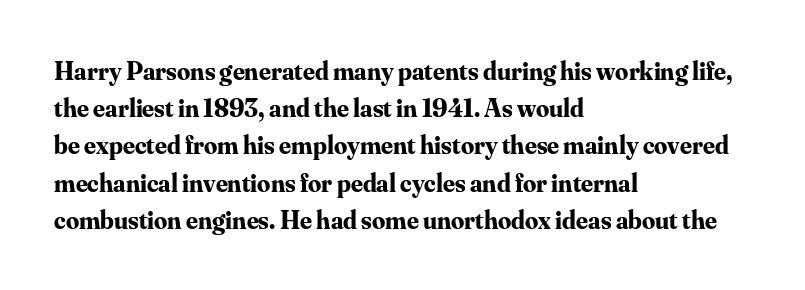
Notice how descenders clear the ascenders below comfortably — that's standard leading. Compared with an ordinary text face, these strokes are far heavier — a full bold. Compared with typical body copy, the letter spacing here is the same. Italic: no, the glyphs are upright roman. The rag falls on the right side of this text block. Descenders hang freely into open space.
